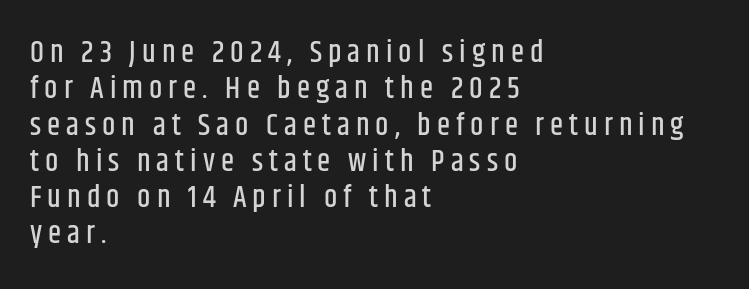
Q: Is the text italic (slanted)? A: No, it is upright.
Q: Is the typeface a serif or a sans-serif typeface? A: Sans-serif.
Q: Is the text underlined? A: No.
Q: How is the paragraph aligned? A: Left-aligned.
Q: Is the spacing between letters normal or unusually wide? A: Unusually wide.
Q: Width (condensed, normal, or wide)? A: Condensed.
Q: Stroke contrast? A: Low.
Q: x-height? A: Large.
Q: Monospaced? A: No.
